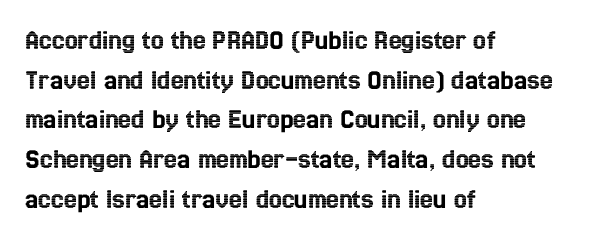
The image shows 29 px condensed type, upright; set left-aligned, normal line spacing (1.37x), normal letter spacing, not underlined; a medium x-height.
